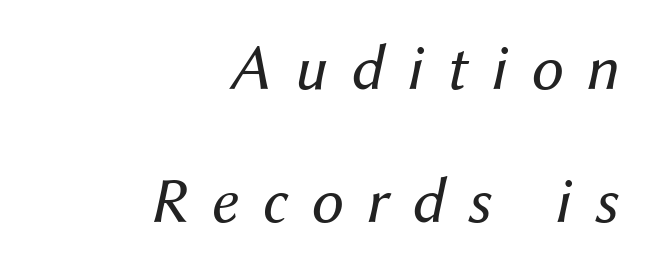
Q: Is the text bold? A: No.
Q: Is the text italic (slanted)? A: Yes, it leans right by about 12 degrees.
Q: Is the text underlined? A: No.
Q: How is the paragraph aligned? A: Right-aligned.
Q: Is the spacing between letters normal or unusually wide? A: Unusually wide.
Q: Is the spacing between lines tight, normal or loose? A: Loose.
Q: Width (condensed, normal, or wide)? A: Normal.
Q: Stroke contrast? A: Medium.
Q: x-height? A: Medium.
Q: Monospaced? A: No.
